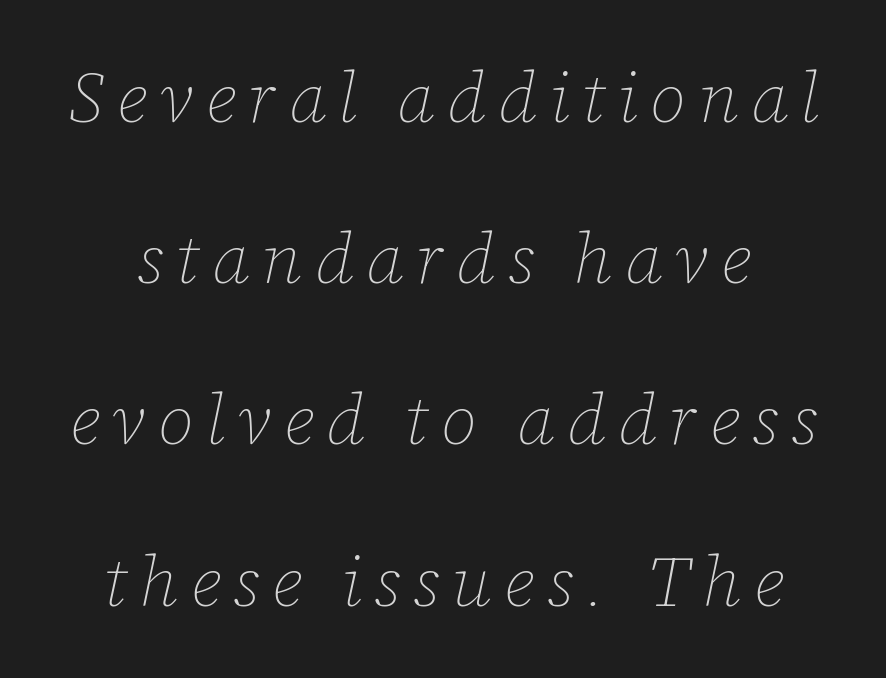
Q: Is the text bold? A: No.
Q: Is the text italic (slanted)? A: Yes, it leans right by about 12 degrees.
Q: Is the text underlined? A: No.
Q: Is the spacing between lines tight, normal or loose? A: Loose.
Q: Width (condensed, normal, or wide)? A: Normal.
Q: Stroke contrast? A: Low.
Q: x-height? A: Medium.
Q: Monospaced? A: No.
